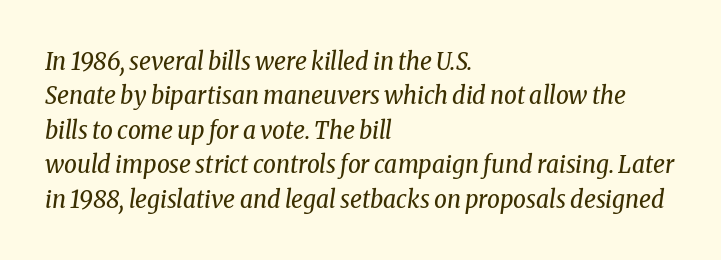
Q: Is the text bold? A: No.
Q: Is the text italic (slanted)? A: Yes, it leans right by about 8 degrees.
Q: Is the text underlined? A: No.
Q: How is the paragraph aligned? A: Left-aligned.
Q: Is the spacing between letters normal or unusually wide? A: Normal.
Q: Is the spacing between lines tight, normal or loose? A: Normal.
